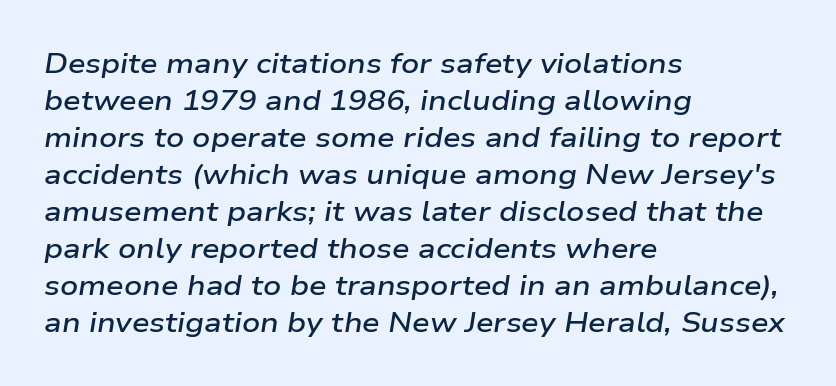
Q: Is the text bold? A: Semi-bold.
Q: Is the text italic (slanted)? A: Yes, it leans right by about 9 degrees.
Q: Is the text underlined? A: No.
Q: How is the paragraph aligned? A: Left-aligned.
Q: Is the spacing between letters normal or unusually wide? A: Normal.
Q: Is the spacing between lines tight, normal or loose? A: Normal.
Q: Width (condensed, normal, or wide)? A: Wide.
Q: Stroke contrast? A: Low.
Q: x-height? A: Medium.
Q: Monospaced? A: No.
